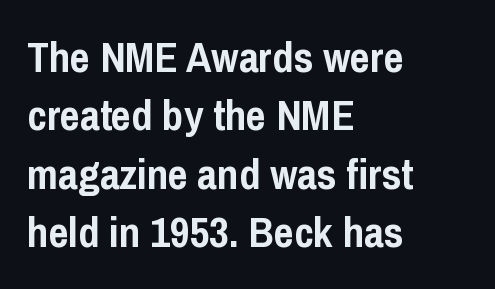
One-word summary of the alignment: left. The specimen reads as upright at a glance. Decoration check: the copy has no underline. A typesetter would call this proportional, since set widths differ per character.
